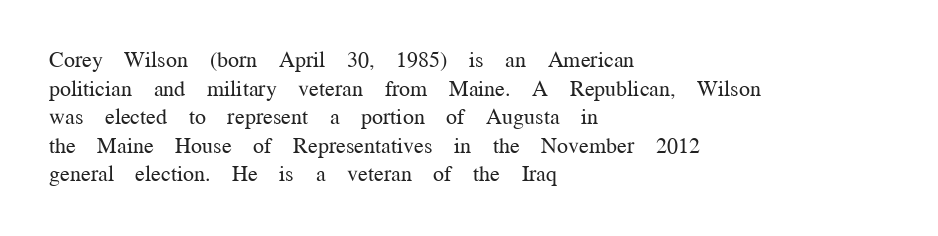
Check the space under the baseline: it is left empty. Characters follow at the spacing the type designer built in. These glyphs show unthickened strokes, regular width or finer. This is the regular roman posture of the typeface. A typesetter would call this leading conventional body-copy spacing. The compositor pushed each line to the left boundary.
